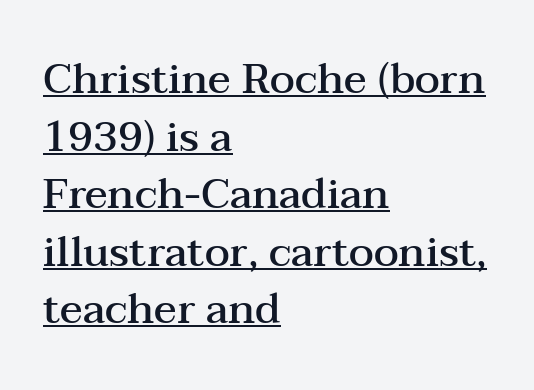
{"serif": "yes", "italic": "no", "bold": "semi", "weight": "semibold", "width": "wide", "stroke_contrast": "medium", "x_height": "medium", "monospaced": "no", "underline": "yes", "align": "left", "line_spacing": "normal", "line_spacing_ratio": 1.37, "letter_spacing": "normal", "letter_spacing_em": 0.0, "glyph_px": 42}
